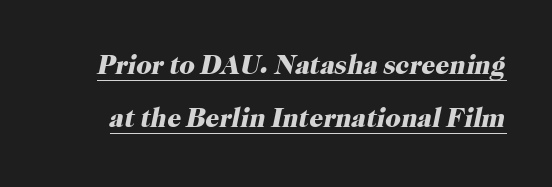
Summary of weight: heavy, a full bold. Check the space under the baseline: a stroke is drawn there. The vertical gap from one line to the next is large. The type is set solid horizontally, with unmodified tracking. Emphasis-style slanted type is in use.
